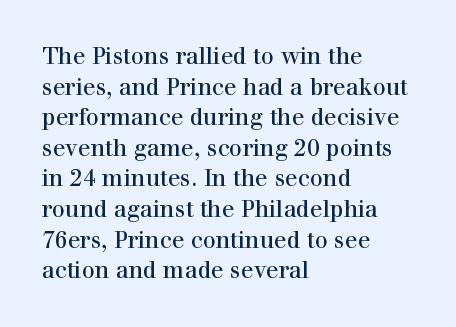
The image shows 23 px text type, upright; set left-aligned, normal line spacing (1.33x), normal letter spacing, not underlined.
